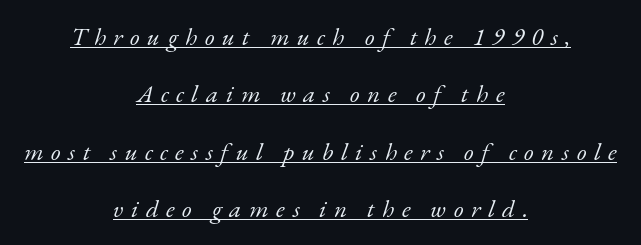
The face used here is rendered with a markedly widened letterfit. Stroke mass is kept to a normal reading level or below. Quick note: italic. Quick note: interline space is abundant. The lettering is marked with a stroke running underneath it.
